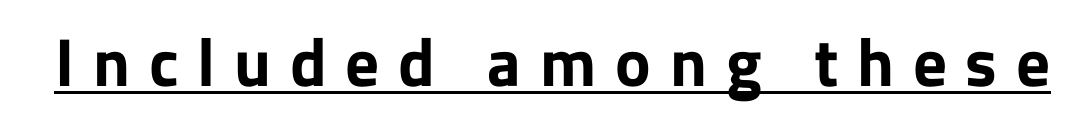
The image shows 67 px bold sans-serif type, upright; set unusually wide letter spacing (+0.28 em), underlined; low stroke contrast and a medium x-height.
